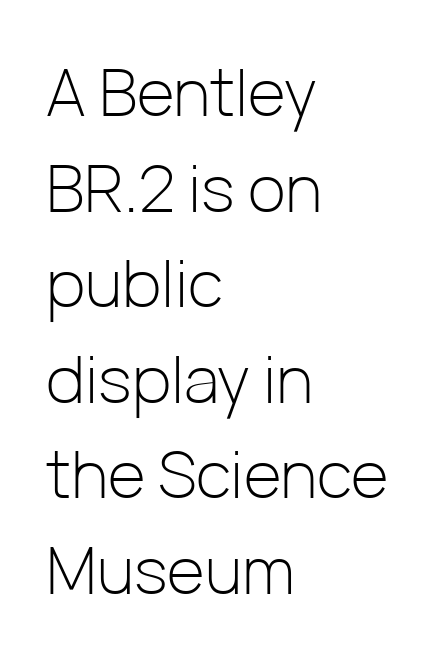
Vertical stems look standard width or narrower in stroke. The characters display no serif detailing; their extremities are plain. The text block is weighted toward the left margin, trailing off unevenly rightward. Descenders hang freely into open space. Line spacing here is normal.
